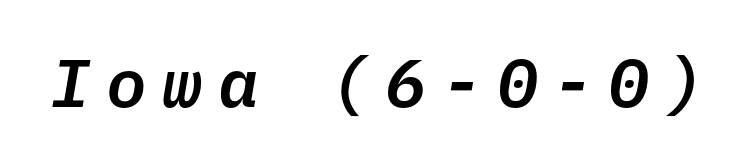
{"italic": "yes", "lean": "right", "slant_degrees": 10, "width": "normal", "stroke_contrast": "low", "x_height": "medium", "monospaced": "yes", "underline": "no", "letter_spacing": "wide", "letter_spacing_em": 0.22, "glyph_px": 68}
